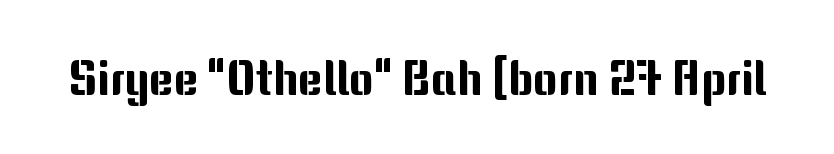
Note the varied advance widths — an 'i' is clearly narrower than an 'm'. Italic? Not at all — the glyphs are vertical. Does the type have serifs? No, each stem ends abruptly. The foot of each line stays bare and open. You could call the tracking neutral — neither tight nor loose.
